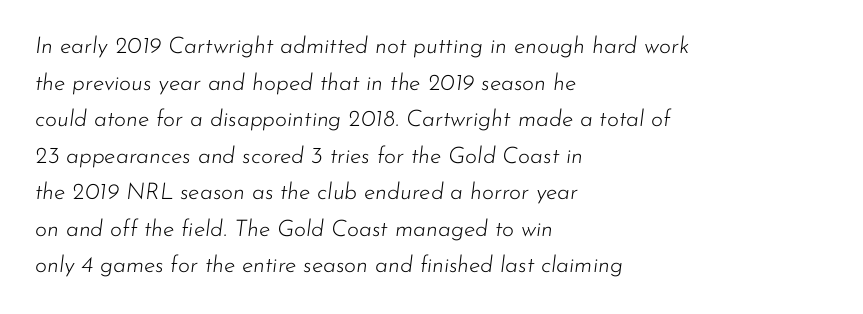
{"italic": "yes", "lean": "right", "slant_degrees": 7, "bold": "no", "underline": "no", "align": "left", "line_spacing": "normal", "line_spacing_ratio": 1.59, "letter_spacing": "normal", "letter_spacing_em": 0.0, "glyph_px": 23}
